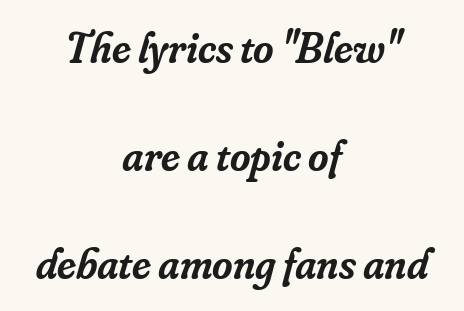
{"serif": "yes", "italic": "yes", "lean": "right", "slant_degrees": 16, "bold": "semi", "weight": "semibold", "width": "normal", "stroke_contrast": "low", "x_height": "small", "monospaced": "no", "underline": "no", "align": "center", "line_spacing": "loose", "line_spacing_ratio": 2.46, "letter_spacing": "normal", "letter_spacing_em": 0.0, "glyph_px": 44}
